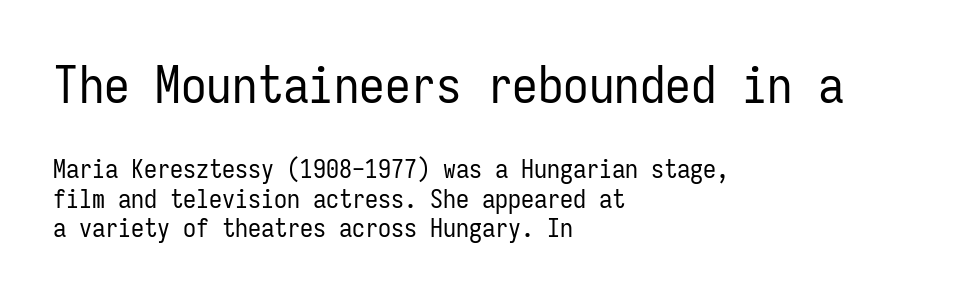
The image shows 51 px regular-weight, condensed sans-serif type, upright, monospaced; set left-aligned, tight line spacing (1.14x), normal letter spacing, not underlined; the first (top) block is 1.96x larger; low stroke contrast and a medium x-height.
